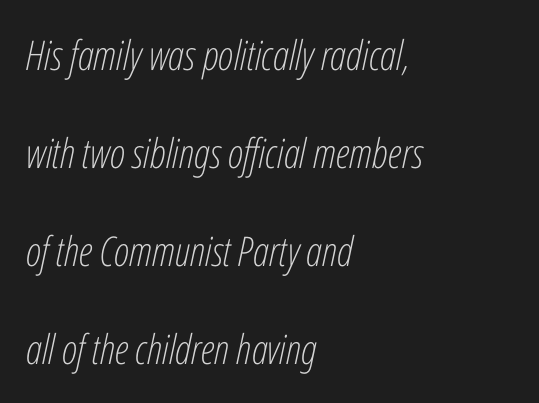
Q: Is the text bold? A: No.
Q: Is the text italic (slanted)? A: Yes, it leans right by about 12 degrees.
Q: Is the text underlined? A: No.
Q: How is the paragraph aligned? A: Left-aligned.
Q: Is the spacing between letters normal or unusually wide? A: Normal.
Q: Is the spacing between lines tight, normal or loose? A: Loose.
Q: Width (condensed, normal, or wide)? A: Condensed.
Q: Stroke contrast? A: Low.
Q: x-height? A: Medium.
Q: Monospaced? A: No.
